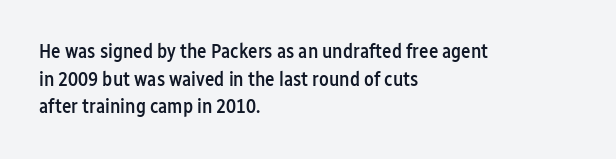
{"italic": "no", "bold": "semi", "underline": "no", "align": "left", "line_spacing": "normal", "line_spacing_ratio": 1.38, "letter_spacing": "normal", "letter_spacing_em": 0.0, "glyph_px": 20}
